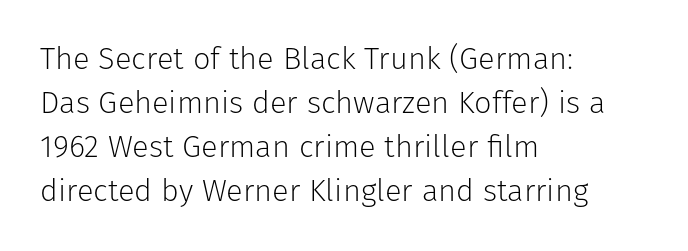
{"serif": "no", "italic": "no", "bold": "no", "weight": "light", "width": "normal", "stroke_contrast": "low", "x_height": "medium", "monospaced": "no", "underline": "no", "align": "left", "line_spacing": "normal", "line_spacing_ratio": 1.42, "letter_spacing": "normal", "letter_spacing_em": 0.0, "glyph_px": 31}
